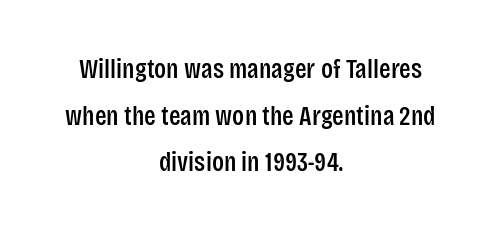
The image shows 27 px text type, upright; set centered, line spacing 1.73x, normal letter spacing, not underlined.
